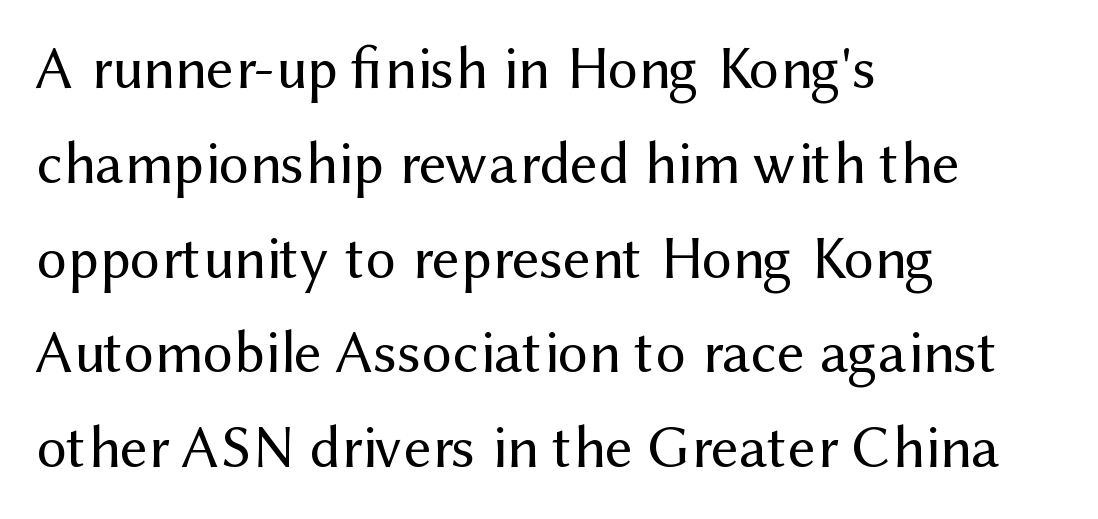
Q: Is the text bold? A: No.
Q: Is the text italic (slanted)? A: No, it is upright.
Q: Is the typeface a serif or a sans-serif typeface? A: Sans-serif.
Q: Is the text underlined? A: No.
Q: How is the paragraph aligned? A: Left-aligned.
Q: Is the spacing between letters normal or unusually wide? A: Normal.
Q: Is the spacing between lines tight, normal or loose? A: Normal.
Q: Width (condensed, normal, or wide)? A: Normal.
Q: Stroke contrast? A: Medium.
Q: x-height? A: Medium.
Q: Monospaced? A: No.
